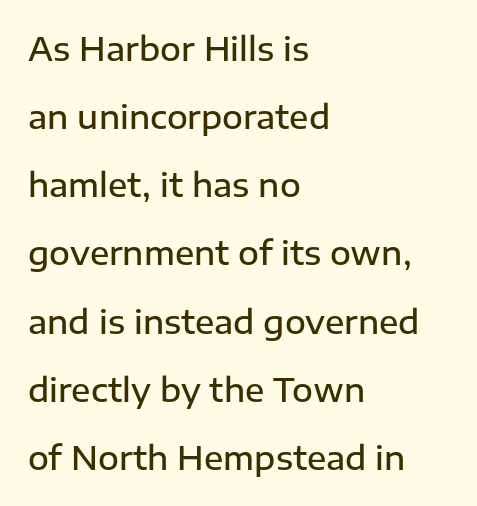
Q: Is the text bold? A: Semi-bold.
Q: Is the text italic (slanted)? A: No, it is upright.
Q: Is the typeface a serif or a sans-serif typeface? A: Sans-serif.
Q: Is the text underlined? A: No.
Q: How is the paragraph aligned? A: Left-aligned.
Q: Is the spacing between letters normal or unusually wide? A: Normal.
Q: Is the spacing between lines tight, normal or loose? A: Loose.
Q: Width (condensed, normal, or wide)? A: Normal.
Q: Stroke contrast? A: Low.
Q: x-height? A: Medium.
Q: Monospaced? A: No.
